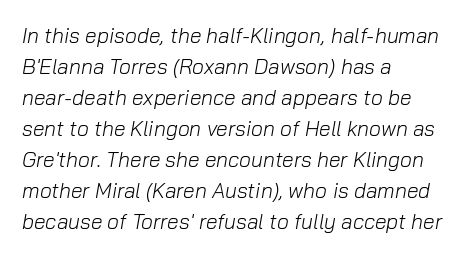
{"italic": "yes", "lean": "right", "slant_degrees": 10, "bold": "no", "underline": "no", "align": "left", "line_spacing": "normal", "line_spacing_ratio": 1.48, "letter_spacing": "normal", "letter_spacing_em": 0.0, "glyph_px": 21}
